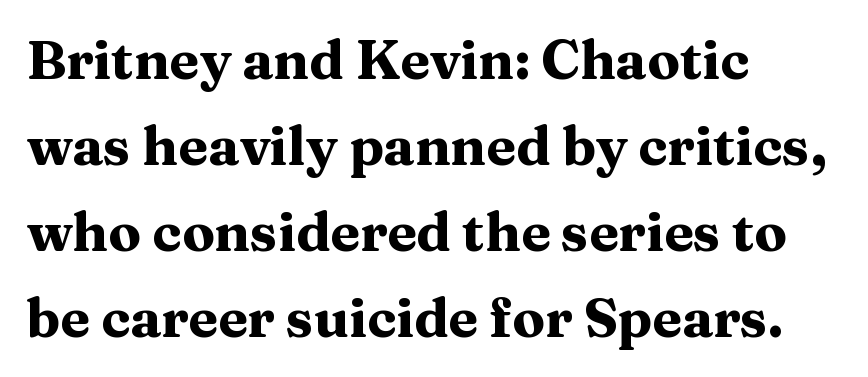
The image shows 54 px heavy, wide serif type, upright; set left-aligned, normal line spacing (1.59x), normal letter spacing, not underlined; medium stroke contrast and a medium x-height.
